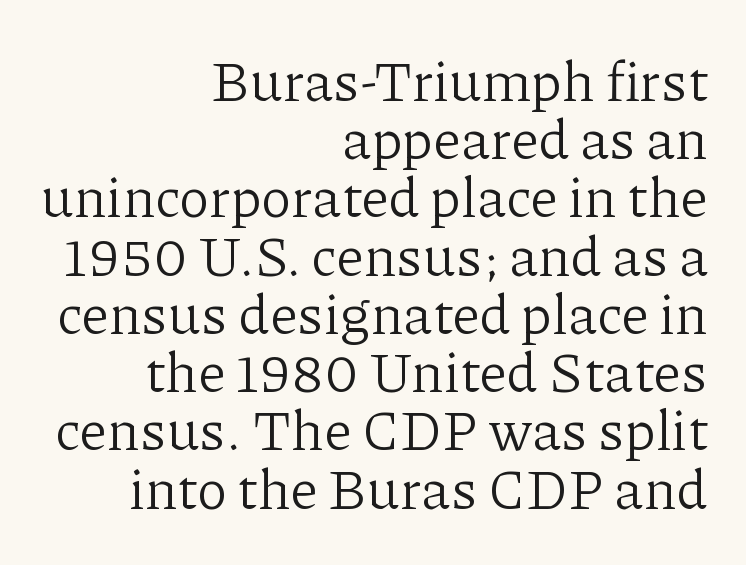
How are the letters spaced? Ordinarily, with no added tracking. The space directly below the letters is spotless. In terms of leading, this rendering errs on the cramped side. These lines were composed using upright roman letters. Font category for this specimen: serif.
